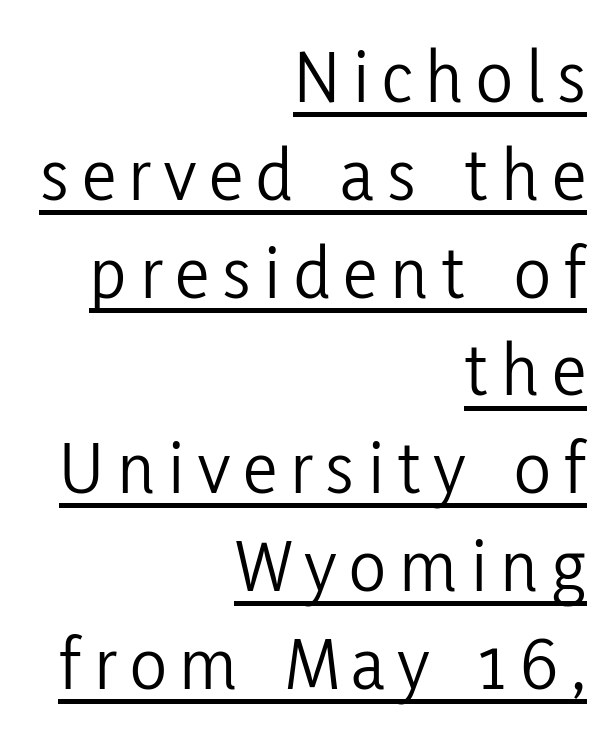
Q: Is the text bold? A: No.
Q: Is the text italic (slanted)? A: No, it is upright.
Q: Is the typeface a serif or a sans-serif typeface? A: Sans-serif.
Q: Is the text underlined? A: Yes.
Q: How is the paragraph aligned? A: Right-aligned.
Q: Is the spacing between lines tight, normal or loose? A: Normal.
Q: Width (condensed, normal, or wide)? A: Condensed.
Q: Stroke contrast? A: Low.
Q: x-height? A: Medium.
Q: Monospaced? A: No.
